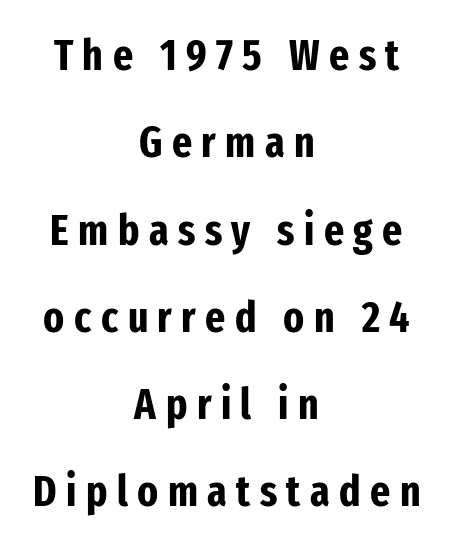
{"serif": "no", "italic": "no", "bold": "yes", "weight": "bold", "width": "condensed", "stroke_contrast": "low", "x_height": "medium", "monospaced": "no", "underline": "no", "align": "center", "line_spacing": "loose", "line_spacing_ratio": 2.03, "letter_spacing": "wide", "letter_spacing_em": 0.22, "glyph_px": 43}
